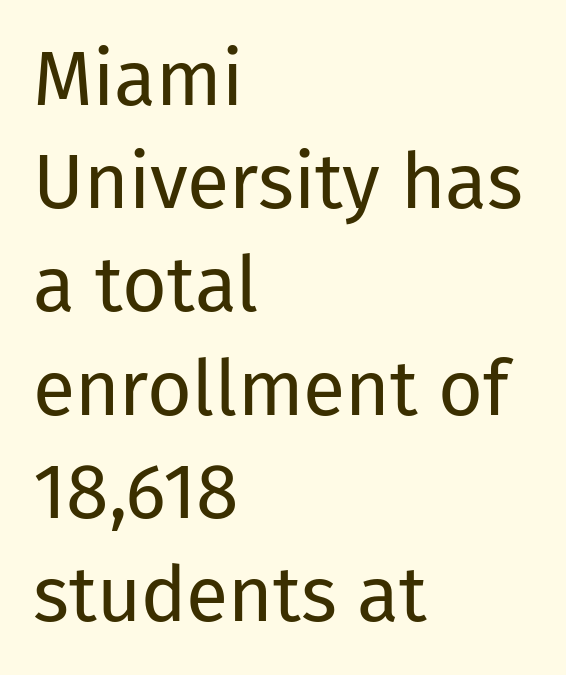
Q: Is the text bold? A: No.
Q: Is the text italic (slanted)? A: No, it is upright.
Q: Is the typeface a serif or a sans-serif typeface? A: Sans-serif.
Q: Is the text underlined? A: No.
Q: How is the paragraph aligned? A: Left-aligned.
Q: Is the spacing between letters normal or unusually wide? A: Normal.
Q: Is the spacing between lines tight, normal or loose? A: Normal.
Q: Width (condensed, normal, or wide)? A: Normal.
Q: Stroke contrast? A: Low.
Q: x-height? A: Medium.
Q: Monospaced? A: No.
